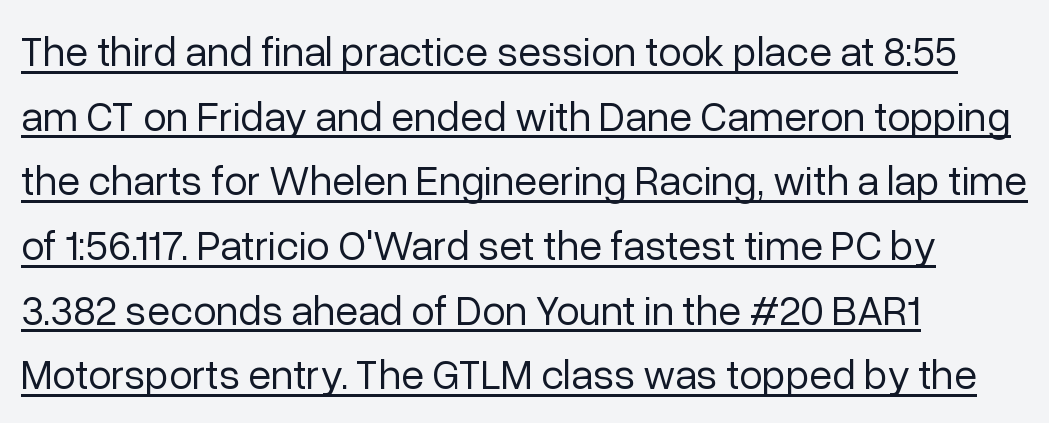
Q: Is the text bold? A: No.
Q: Is the text italic (slanted)? A: No, it is upright.
Q: Is the typeface a serif or a sans-serif typeface? A: Sans-serif.
Q: Is the text underlined? A: Yes.
Q: How is the paragraph aligned? A: Left-aligned.
Q: Is the spacing between letters normal or unusually wide? A: Normal.
Q: Is the spacing between lines tight, normal or loose? A: Normal.
Q: Width (condensed, normal, or wide)? A: Normal.
Q: Stroke contrast? A: Low.
Q: x-height? A: Medium.
Q: Monospaced? A: No.
